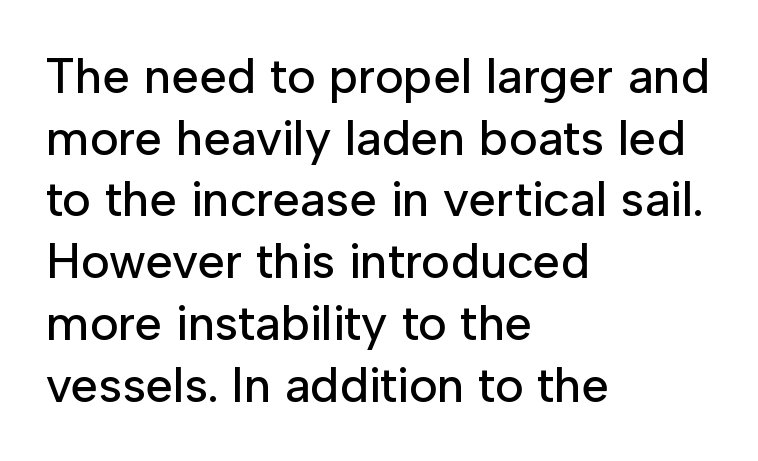
Q: Is the text italic (slanted)? A: No, it is upright.
Q: Is the typeface a serif or a sans-serif typeface? A: Sans-serif.
Q: Is the text underlined? A: No.
Q: How is the paragraph aligned? A: Left-aligned.
Q: Is the spacing between letters normal or unusually wide? A: Normal.
Q: Is the spacing between lines tight, normal or loose? A: Normal.
Q: Width (condensed, normal, or wide)? A: Normal.
Q: Stroke contrast? A: Low.
Q: x-height? A: Medium.
Q: Monospaced? A: No.
